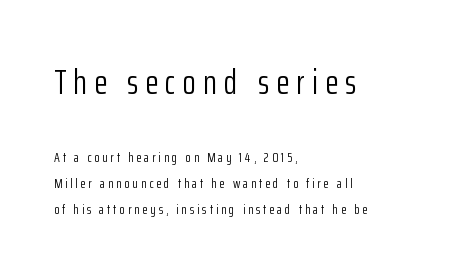
The image shows 35 px light, condensed sans-serif type, upright; set left-aligned, line spacing 1.84x, unusually wide letter spacing (+0.2 em), not underlined; the first (top) block is 2.5x larger; low stroke contrast and a medium x-height.
